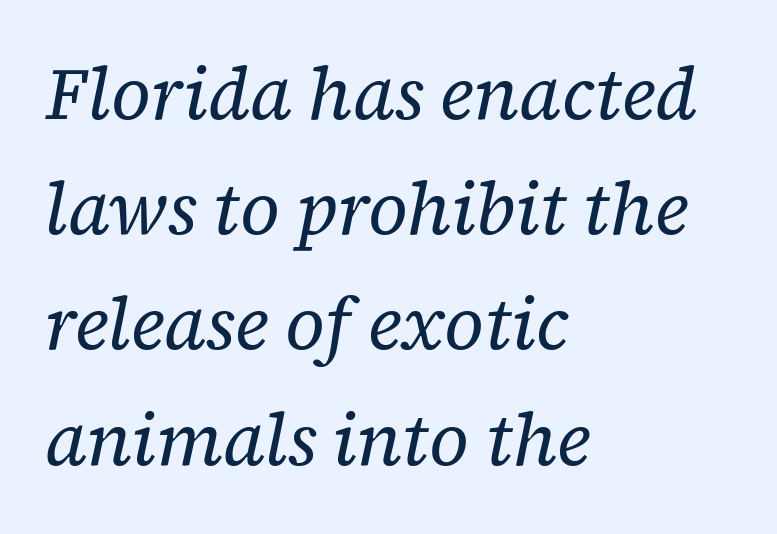
{"serif": "yes", "italic": "yes", "lean": "right", "slant_degrees": 12, "bold": "no", "weight": "regular", "width": "normal", "stroke_contrast": "low", "x_height": "medium", "monospaced": "no", "underline": "no", "align": "left", "line_spacing": "normal", "line_spacing_ratio": 1.6, "letter_spacing": "normal", "letter_spacing_em": 0.0, "glyph_px": 72}
